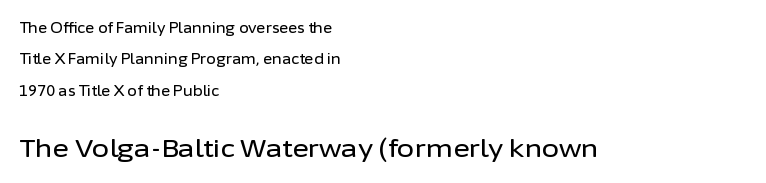
{"italic": "no", "underline": "no", "align": "left", "line_spacing": "loose", "line_spacing_ratio": 2.24, "letter_spacing": "normal", "letter_spacing_em": 0.0, "larger_block": "second", "size_ratio": 1.79, "glyph_px": 25}
